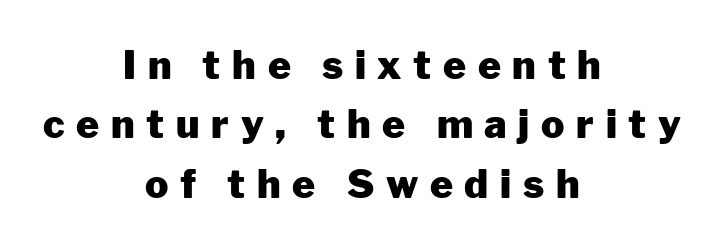
Q: Is the text bold? A: Yes.
Q: Is the text italic (slanted)? A: No, it is upright.
Q: Is the typeface a serif or a sans-serif typeface? A: Sans-serif.
Q: Is the text underlined? A: No.
Q: How is the paragraph aligned? A: Centered.
Q: Is the spacing between letters normal or unusually wide? A: Unusually wide.
Q: Is the spacing between lines tight, normal or loose? A: Normal.
Q: Width (condensed, normal, or wide)? A: Normal.
Q: Stroke contrast? A: Low.
Q: x-height? A: Medium.
Q: Monospaced? A: No.
